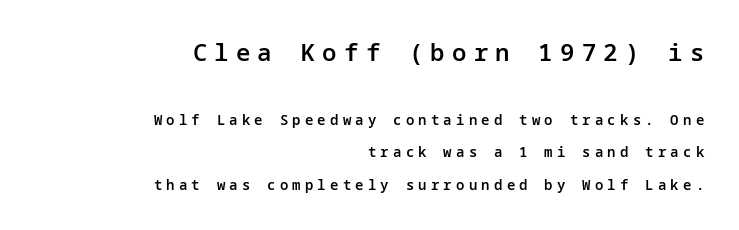
Q: Is the text bold? A: Semi-bold.
Q: Is the text italic (slanted)? A: No, it is upright.
Q: Is the text underlined? A: No.
Q: How is the paragraph aligned? A: Right-aligned.
Q: Is the spacing between letters normal or unusually wide? A: Unusually wide.
Q: Is the spacing between lines tight, normal or loose? A: Loose.
Q: Which block of text is set in a larger size, the first (top) or the second (bottom)? A: The first (top) one.
